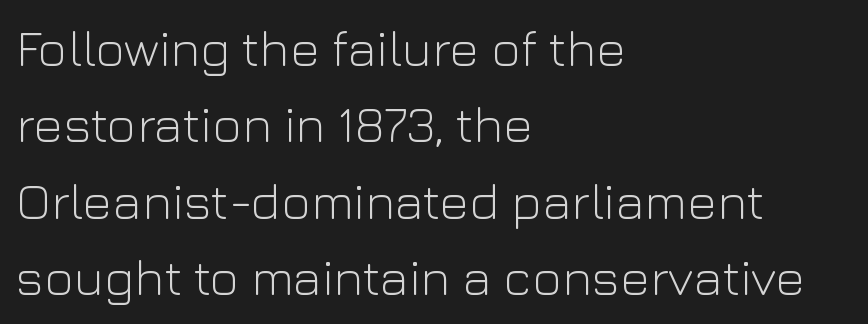
The image shows 51 px light sans-serif type, upright; set left-aligned, normal line spacing (1.5x), normal letter spacing, not underlined; low stroke contrast and a medium x-height.
